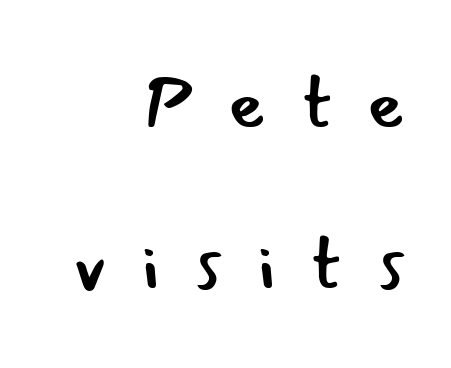
The image shows 73 px regular-weight sans-serif type, upright; set right-aligned, loose line spacing (2.2x), unusually wide letter spacing (+0.46 em), not underlined; low stroke contrast and a small x-height.
